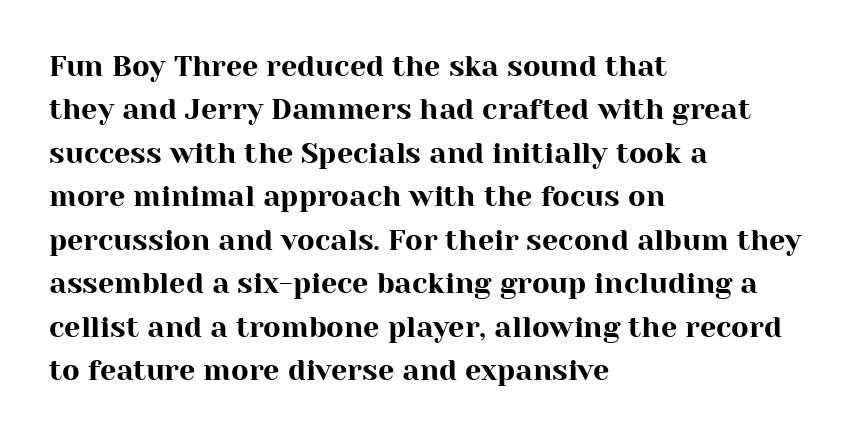
The image shows 29 px serif type, upright; set left-aligned, normal line spacing (1.5x), normal letter spacing, not underlined; high stroke contrast and a medium x-height.
